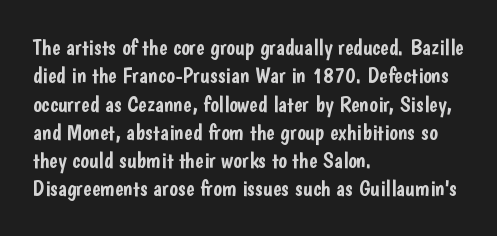
{"italic": "no", "underline": "no", "align": "left", "line_spacing_ratio": 1.23, "letter_spacing": "normal", "letter_spacing_em": 0.0, "glyph_px": 23}
